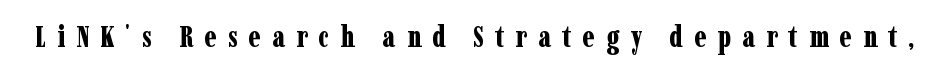
The image shows 29 px bold, condensed serif type, upright; set unusually wide letter spacing (+0.38 em), not underlined; low stroke contrast and a medium x-height.
